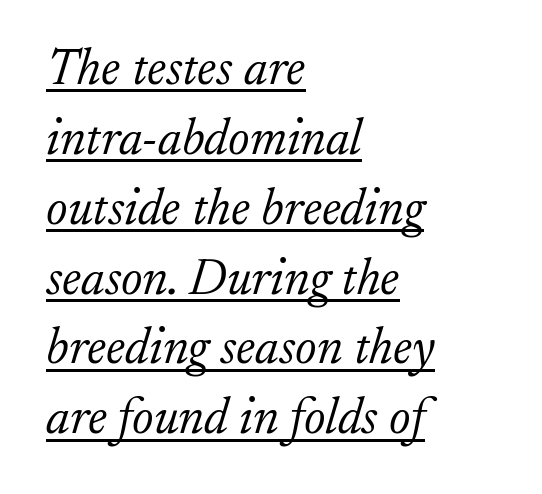
Q: Is the text bold? A: No.
Q: Is the text italic (slanted)? A: Yes, it leans right by about 17 degrees.
Q: Is the typeface a serif or a sans-serif typeface? A: Serif.
Q: Is the text underlined? A: Yes.
Q: How is the paragraph aligned? A: Left-aligned.
Q: Is the spacing between letters normal or unusually wide? A: Normal.
Q: Is the spacing between lines tight, normal or loose? A: Normal.
Q: Width (condensed, normal, or wide)? A: Normal.
Q: Stroke contrast? A: Low.
Q: x-height? A: Small.
Q: Monospaced? A: No.
